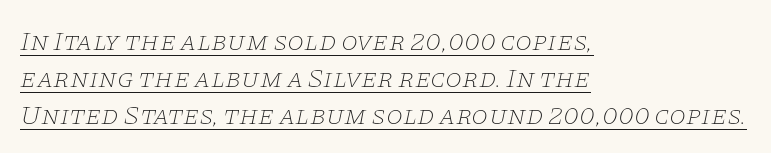
Q: Is the text bold? A: No.
Q: Is the text italic (slanted)? A: Yes, it leans right by about 11 degrees.
Q: Is the text underlined? A: Yes.
Q: How is the paragraph aligned? A: Left-aligned.
Q: Is the spacing between letters normal or unusually wide? A: Normal.
Q: Is the spacing between lines tight, normal or loose? A: Normal.
